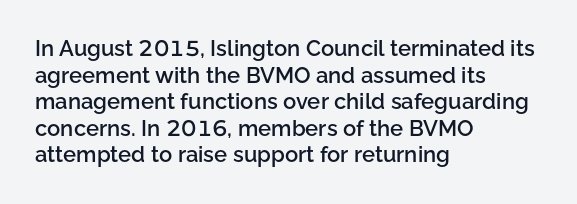
{"italic": "no", "bold": "semi", "underline": "no", "align": "left", "line_spacing_ratio": 1.21, "letter_spacing": "normal", "letter_spacing_em": 0.0, "glyph_px": 22}
